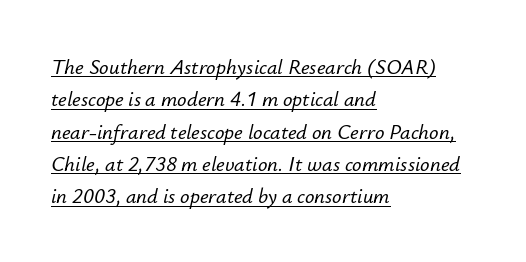
Q: Is the text italic (slanted)? A: Yes, it leans right by about 12 degrees.
Q: Is the text underlined? A: Yes.
Q: How is the paragraph aligned? A: Left-aligned.
Q: Is the spacing between letters normal or unusually wide? A: Normal.
Q: Is the spacing between lines tight, normal or loose? A: Normal.
